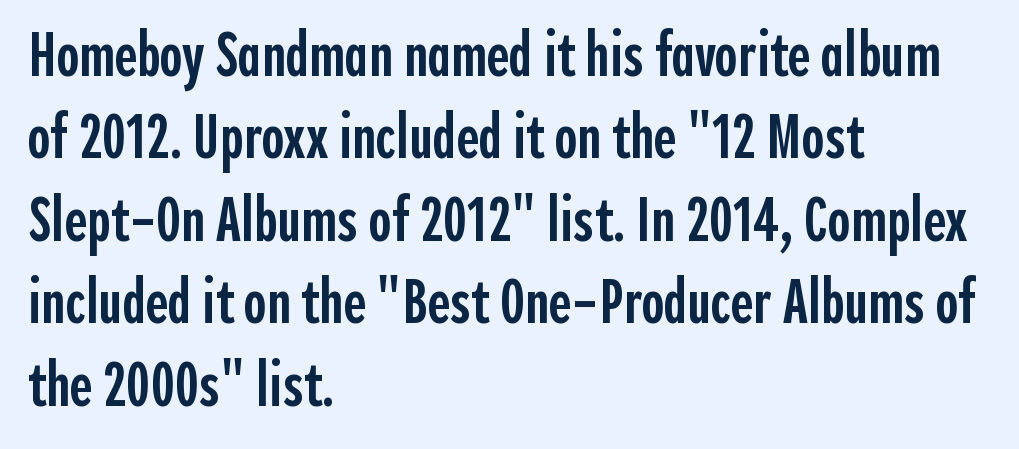
Is this a fixed-width face? No — the glyphs have proportional, varying widths. Caption: multi-line text, flush left, ragged right. The strokes are fattened partway — semibold, not bold. Glance below the letters and you will spot only blank space.
